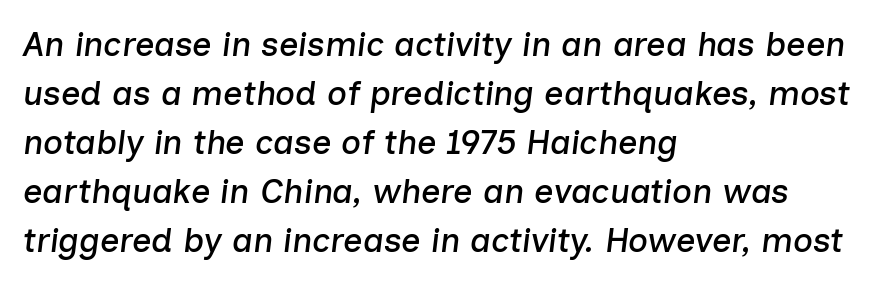
{"italic": "yes", "lean": "right", "slant_degrees": 7, "width": "normal", "stroke_contrast": "low", "x_height": "medium", "monospaced": "no", "underline": "no", "align": "left", "line_spacing": "normal", "line_spacing_ratio": 1.44, "letter_spacing": "normal", "letter_spacing_em": 0.0, "glyph_px": 34}
